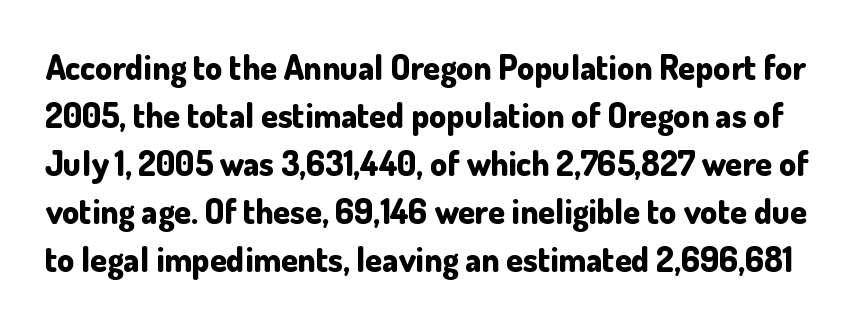
The image shows 34 px bold sans-serif type, upright; set normal line spacing (1.41x), normal letter spacing, not underlined; low stroke contrast and a small x-height.
